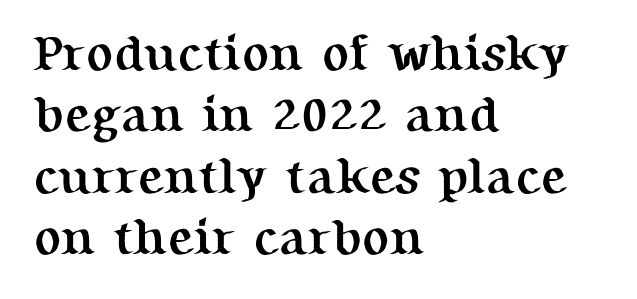
Q: Is the text bold? A: Yes.
Q: Is the text italic (slanted)? A: No, it is upright.
Q: Is the typeface a serif or a sans-serif typeface? A: Serif.
Q: Is the text underlined? A: No.
Q: How is the paragraph aligned? A: Left-aligned.
Q: Is the spacing between letters normal or unusually wide? A: Normal.
Q: Width (condensed, normal, or wide)? A: Normal.
Q: Stroke contrast? A: Medium.
Q: x-height? A: Medium.
Q: Monospaced? A: No.
